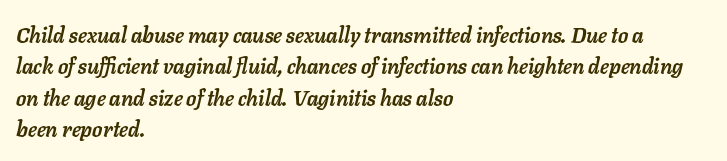
Q: Is the text bold? A: Yes.
Q: Is the text italic (slanted)? A: Yes, it leans right by about 11 degrees.
Q: Is the text underlined? A: No.
Q: How is the paragraph aligned? A: Left-aligned.
Q: Is the spacing between letters normal or unusually wide? A: Normal.
Q: Is the spacing between lines tight, normal or loose? A: Normal.
